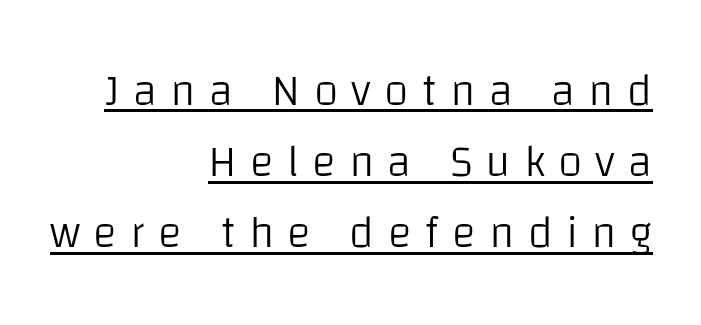
The image shows 45 px light sans-serif type, upright; set right-aligned, normal line spacing (1.58x), unusually wide letter spacing (+0.29 em), underlined; low stroke contrast and a large x-height.
